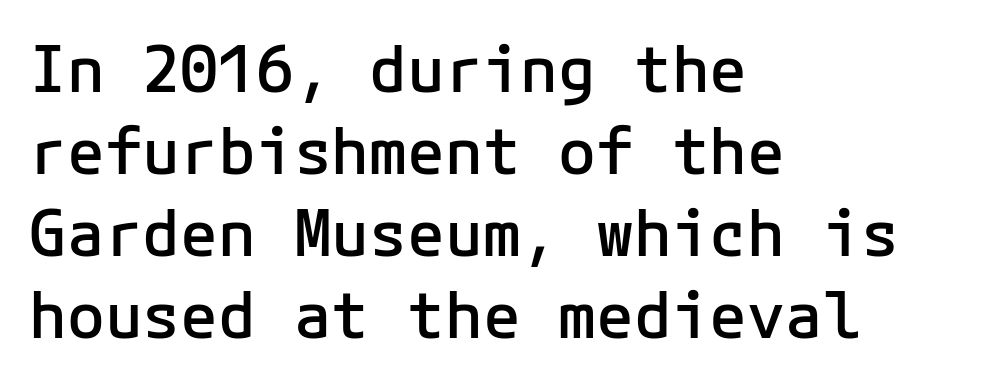
The image shows 63 px semibold sans-serif type, upright; set left-aligned, normal line spacing (1.3x), normal letter spacing, not underlined; low stroke contrast and a medium x-height.
